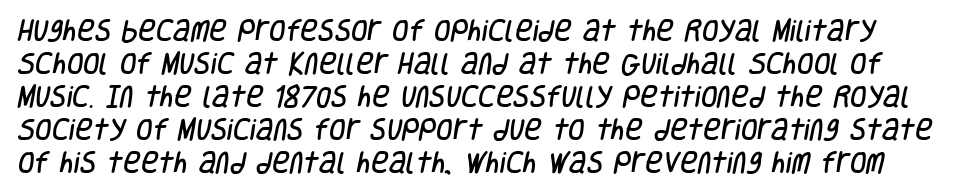
Nothing unusual about the tracking: characters are spaced as the font intends. Each row of text sits above clean, open space. Is there much room between lines? A standard amount, neither cramped nor airy.
